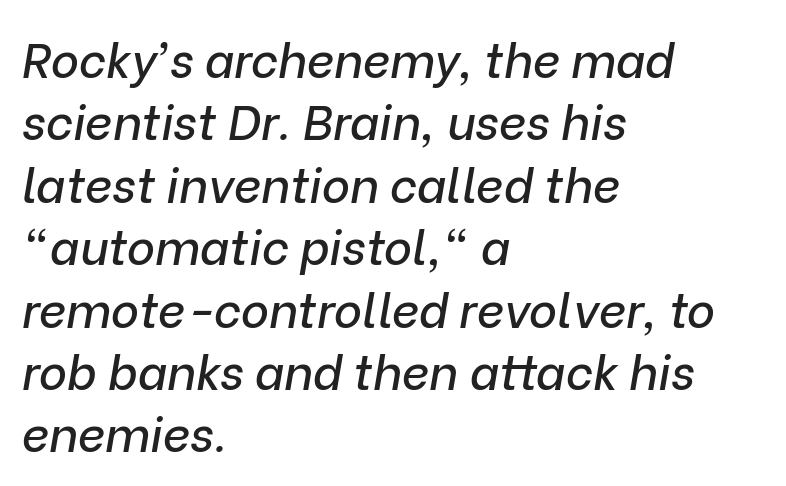
Q: Is the text italic (slanted)? A: Yes, it leans right by about 9 degrees.
Q: Is the text underlined? A: No.
Q: How is the paragraph aligned? A: Left-aligned.
Q: Is the spacing between letters normal or unusually wide? A: Normal.
Q: Is the spacing between lines tight, normal or loose? A: Normal.
Q: Width (condensed, normal, or wide)? A: Normal.
Q: Stroke contrast? A: Low.
Q: x-height? A: Medium.
Q: Monospaced? A: No.
